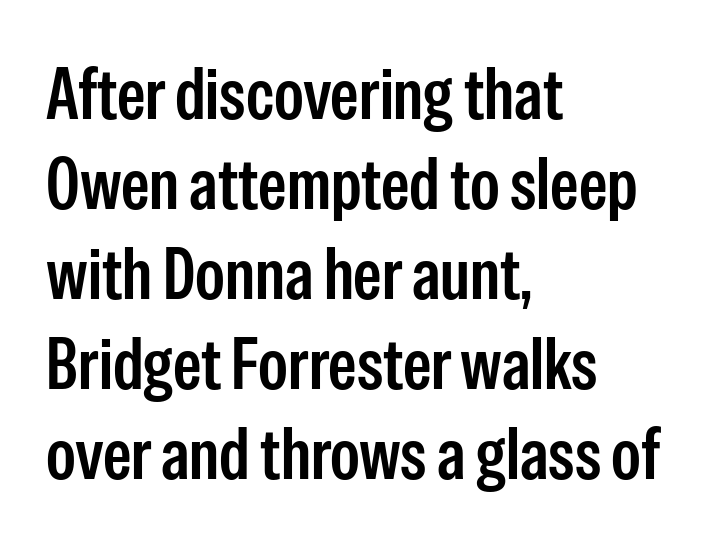
The image shows 72 px semibold, condensed sans-serif type, upright; set left-aligned, normal line spacing (1.25x), normal letter spacing, not underlined; low stroke contrast and a medium x-height.
